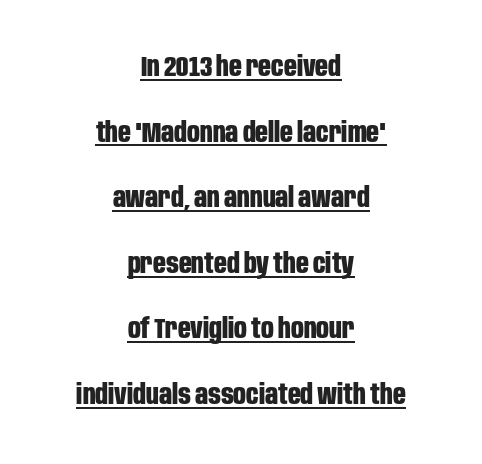
Q: Is the text bold? A: Yes.
Q: Is the text italic (slanted)? A: No, it is upright.
Q: Is the typeface a serif or a sans-serif typeface? A: Sans-serif.
Q: Is the text underlined? A: Yes.
Q: How is the paragraph aligned? A: Centered.
Q: Is the spacing between letters normal or unusually wide? A: Normal.
Q: Is the spacing between lines tight, normal or loose? A: Loose.
Q: Width (condensed, normal, or wide)? A: Condensed.
Q: Stroke contrast? A: Low.
Q: x-height? A: Large.
Q: Monospaced? A: No.
